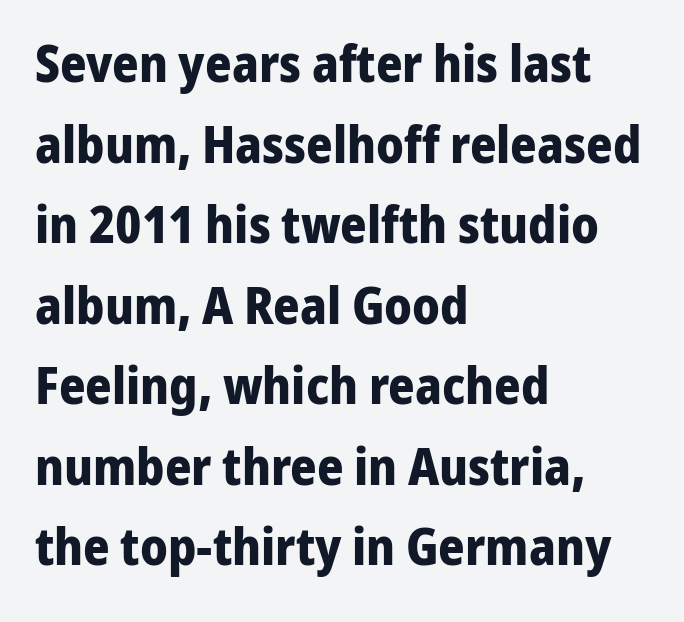
Letters rest on an invisible, unmarked baseline. How heavy is the stroke? Heavy — this is a bold. Line starts are locked; line ends wander. The letters advance in unequal steps, a hallmark of proportional type.
